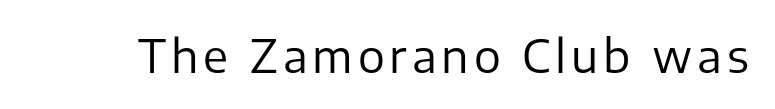
The image shows 45 px regular-weight sans-serif type, upright; set not underlined; low stroke contrast and a medium x-height.
